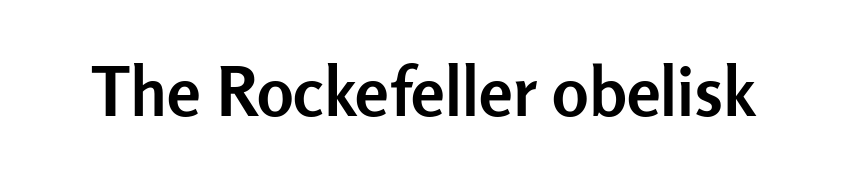
Q: Is the text bold? A: Yes.
Q: Is the text italic (slanted)? A: No, it is upright.
Q: Is the typeface a serif or a sans-serif typeface? A: Sans-serif.
Q: Is the text underlined? A: No.
Q: Is the spacing between letters normal or unusually wide? A: Normal.
Q: Width (condensed, normal, or wide)? A: Normal.
Q: Stroke contrast? A: Low.
Q: x-height? A: Medium.
Q: Monospaced? A: No.
